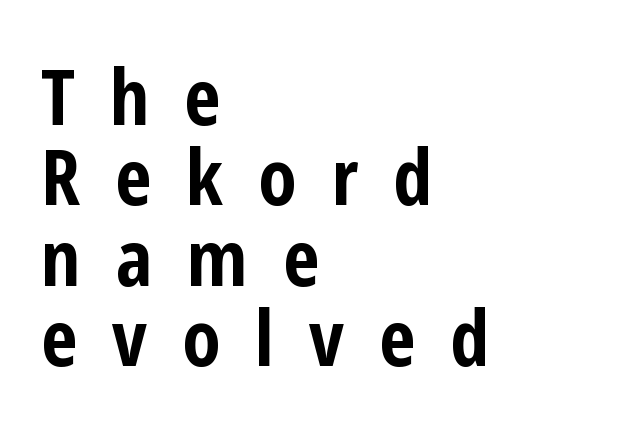
One-word summary of the alignment: left. This is the regular roman posture of the typeface. Regarding leading, the lines here are crowded together. The face used here has the dense, thick strokes of a bold. The glyphs are unaccompanied by any horizontal stroke below them. Each letter keeps its own natural width here, so spacing adapts to shape.
